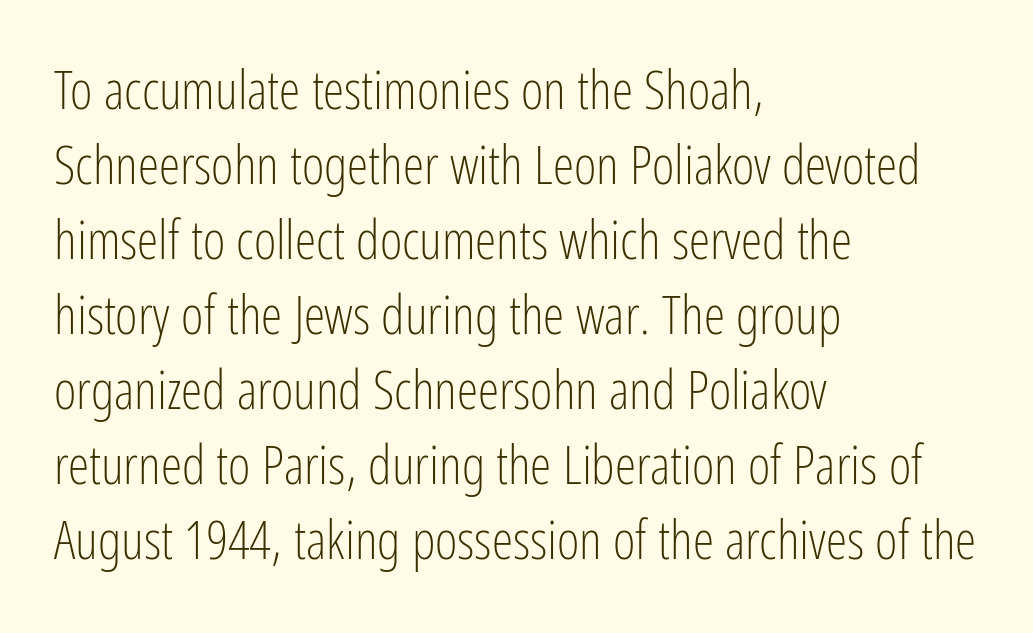
The image shows 54 px light, condensed sans-serif type, upright; set left-aligned, normal line spacing (1.39x), normal letter spacing, not underlined; low stroke contrast and a medium x-height.
